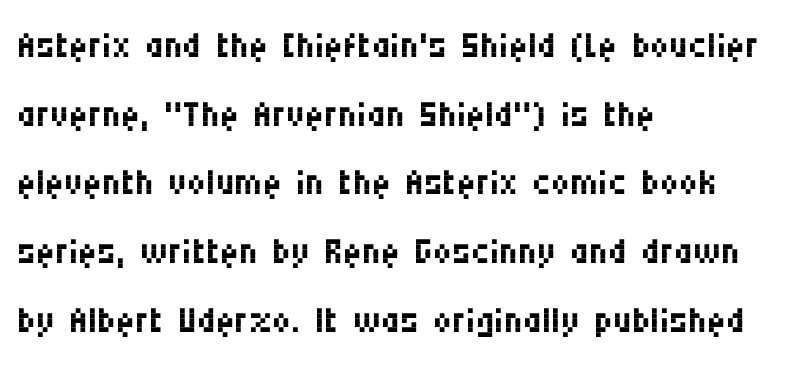
The image shows 52 px regular-weight, condensed sans-serif type, upright; set left-aligned, normal line spacing (1.32x), normal letter spacing, not underlined; medium stroke contrast and a large x-height.
